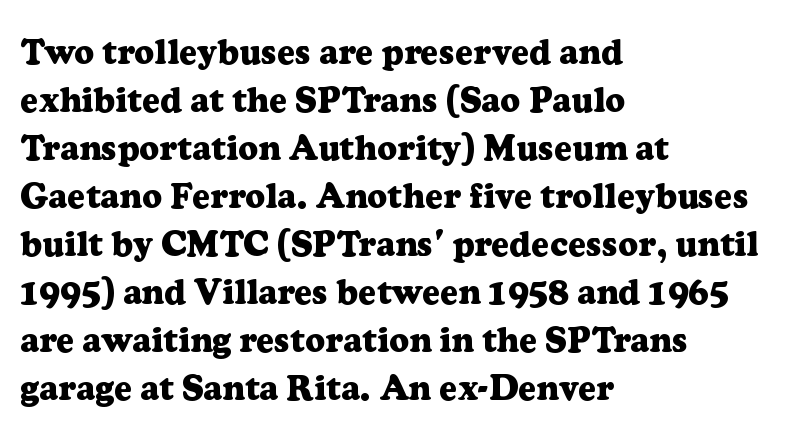
The image shows 35 px heavy serif type, upright; set left-aligned, normal line spacing (1.37x), normal letter spacing, not underlined; low stroke contrast and a medium x-height.
